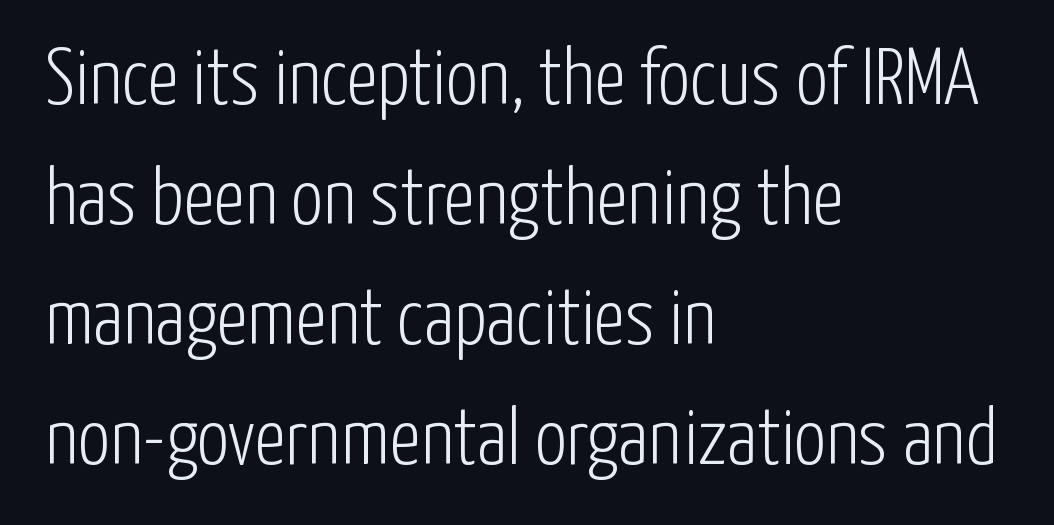
The image shows 80 px light, condensed sans-serif type, upright; set left-aligned, normal line spacing (1.5x), normal letter spacing, not underlined; low stroke contrast and a medium x-height.
